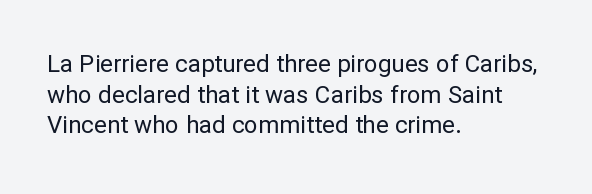
Q: Is the text bold? A: No.
Q: Is the text italic (slanted)? A: No, it is upright.
Q: Is the text underlined? A: No.
Q: How is the paragraph aligned? A: Left-aligned.
Q: Is the spacing between letters normal or unusually wide? A: Normal.
Q: Is the spacing between lines tight, normal or loose? A: Normal.
